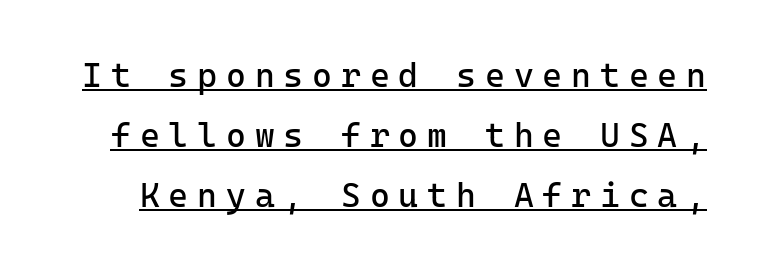
{"serif": "no", "italic": "no", "bold": "no", "weight": "regular", "width": "normal", "stroke_contrast": "low", "x_height": "medium", "monospaced": "yes", "underline": "yes", "line_spacing_ratio": 1.77, "letter_spacing": "wide", "letter_spacing_em": 0.26, "glyph_px": 34}
